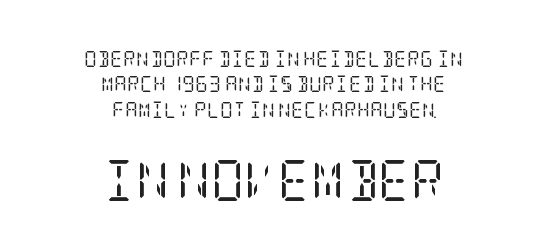
{"serif": "yes", "italic": "no", "bold": "no", "weight": "regular", "width": "condensed", "stroke_contrast": "low", "x_height": "large", "underline": "no", "align": "center", "line_spacing": "normal", "line_spacing_ratio": 1.58, "letter_spacing": "normal", "letter_spacing_em": 0.0, "larger_block": "second", "size_ratio": 2.56, "glyph_px": 41}
